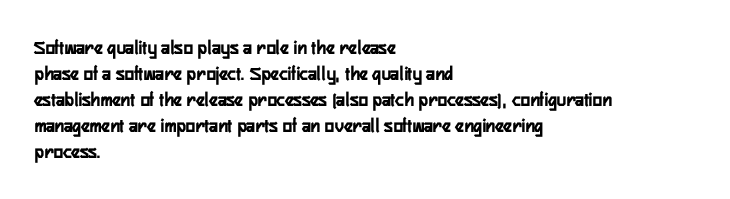
Q: Is the text italic (slanted)? A: No, it is upright.
Q: Is the text underlined? A: No.
Q: How is the paragraph aligned? A: Left-aligned.
Q: Is the spacing between letters normal or unusually wide? A: Normal.
Q: Is the spacing between lines tight, normal or loose? A: Normal.
